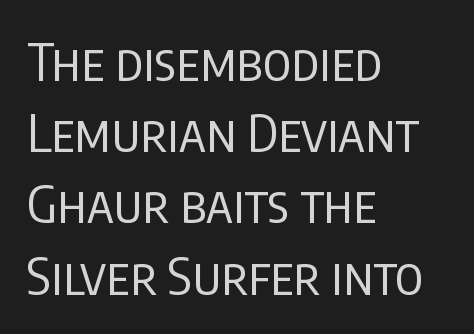
{"serif": "no", "italic": "no", "bold": "no", "weight": "regular", "width": "condensed", "stroke_contrast": "low", "x_height": "large", "monospaced": "no", "underline": "no", "align": "left", "line_spacing": "normal", "line_spacing_ratio": 1.37, "letter_spacing": "normal", "letter_spacing_em": 0.0, "glyph_px": 52}
